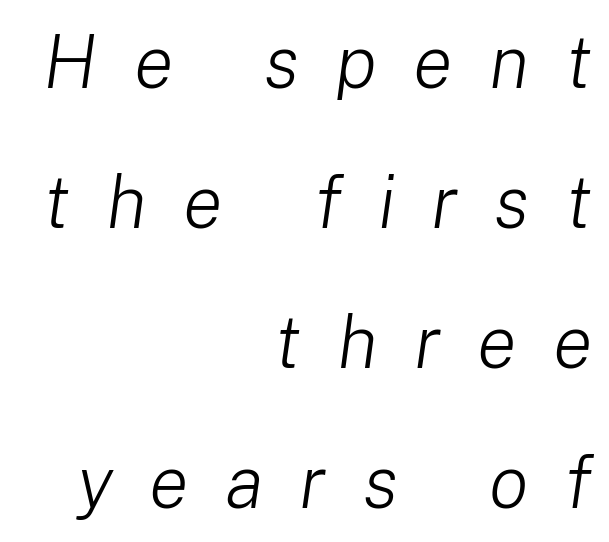
The image shows 74 px light type, italic (leaning right); set right-aligned, line spacing 1.89x, unusually wide letter spacing (+0.49 em), not underlined; low stroke contrast and a medium x-height.
